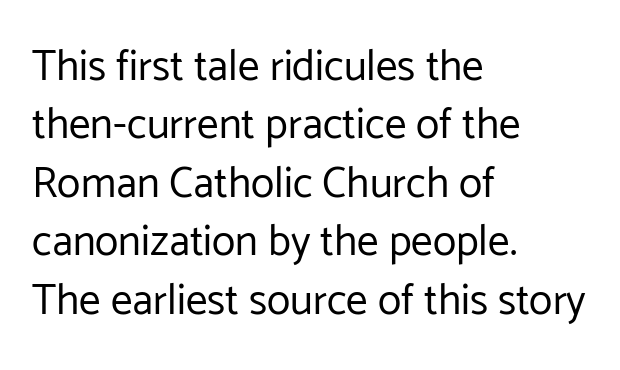
Q: Is the text bold? A: No.
Q: Is the text italic (slanted)? A: No, it is upright.
Q: Is the typeface a serif or a sans-serif typeface? A: Sans-serif.
Q: Is the text underlined? A: No.
Q: How is the paragraph aligned? A: Left-aligned.
Q: Is the spacing between letters normal or unusually wide? A: Normal.
Q: Is the spacing between lines tight, normal or loose? A: Normal.
Q: Width (condensed, normal, or wide)? A: Normal.
Q: Stroke contrast? A: Low.
Q: x-height? A: Medium.
Q: Monospaced? A: No.
